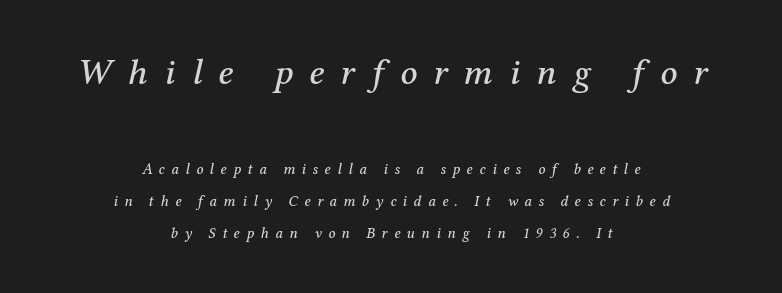
The image shows 37 px serif type, italic (leaning right); set centered, loose line spacing (2.16x), unusually wide letter spacing (+0.44 em), not underlined; the first (top) block is 2.47x larger; medium stroke contrast and a medium x-height.
